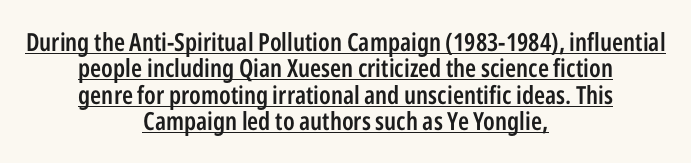
The characters look somewhat weighty, a semibold short of true bold. Baseline-to-baseline distance is barely more than the letter height. Upright lettering throughout. In CSS terms this would be text-align: center. In designer terms, the underline attribute is active on this setting.
